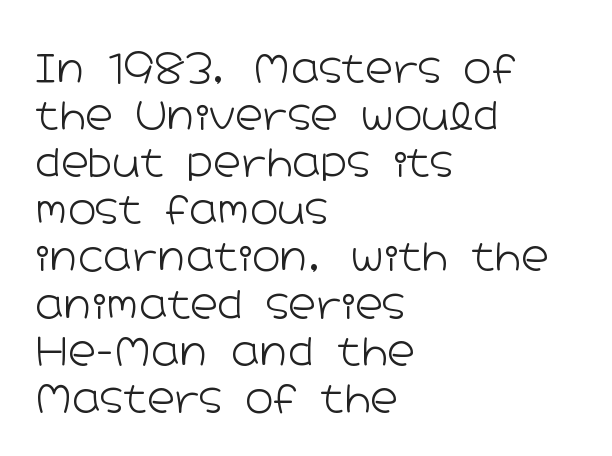
{"serif": "no", "italic": "no", "bold": "no", "weight": "light", "width": "wide", "stroke_contrast": "low", "x_height": "medium", "monospaced": "no", "underline": "no", "align": "left", "line_spacing_ratio": 1.24, "letter_spacing": "normal", "letter_spacing_em": 0.0, "glyph_px": 38}
